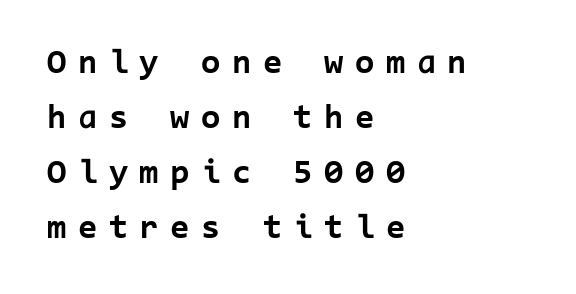
The image shows 35 px bold sans-serif type, upright, monospaced; set left-aligned, normal line spacing (1.57x), unusually wide letter spacing (+0.33 em), not underlined; low stroke contrast and a medium x-height.
